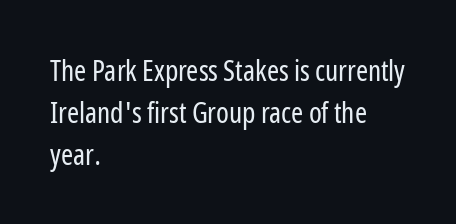
{"serif": "no", "italic": "no", "bold": "no", "weight": "regular", "width": "condensed", "stroke_contrast": "low", "x_height": "medium", "monospaced": "no", "underline": "no", "align": "left", "line_spacing": "normal", "line_spacing_ratio": 1.44, "letter_spacing": "normal", "letter_spacing_em": 0.0, "glyph_px": 29}
